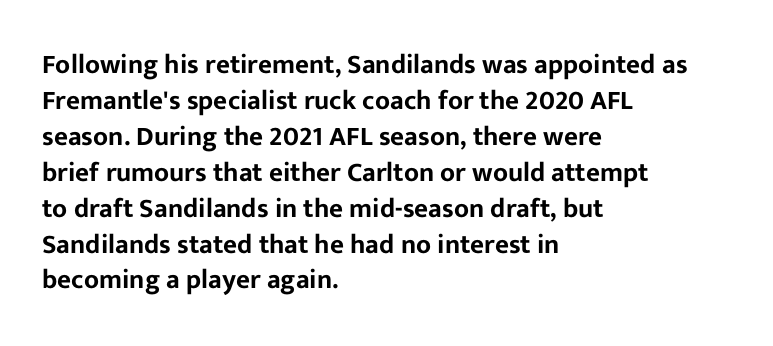
The image shows 27 px text type, upright; set left-aligned, normal line spacing (1.33x), normal letter spacing, not underlined.
